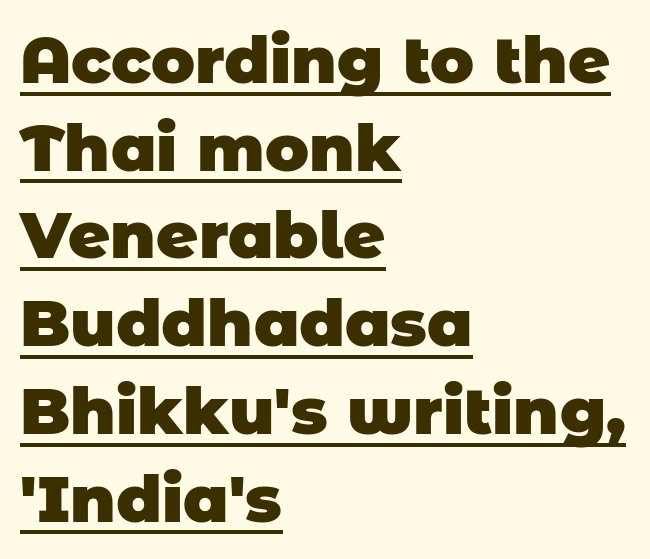
{"serif": "no", "bold": "yes", "weight": "heavy", "width": "normal", "stroke_contrast": "low", "x_height": "large", "monospaced": "no", "underline": "yes", "align": "left", "line_spacing": "normal", "line_spacing_ratio": 1.35, "letter_spacing": "normal", "letter_spacing_em": 0.0, "glyph_px": 65}
